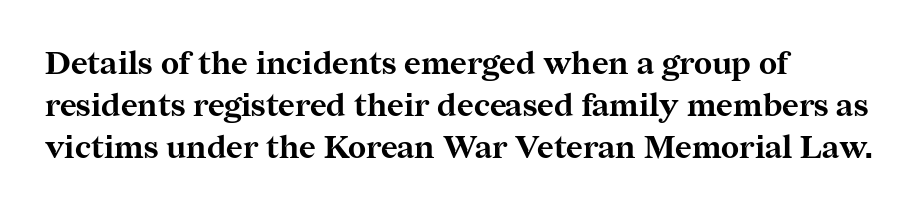
The letters carry serifs — small finishing strokes at the ends of their stems. The specimen reads as upright at a glance. Check the space under the baseline: it is left empty. The passage is arranged the way most books set body copy — flush left. Horizontal bands of white between lines are of average thickness.
